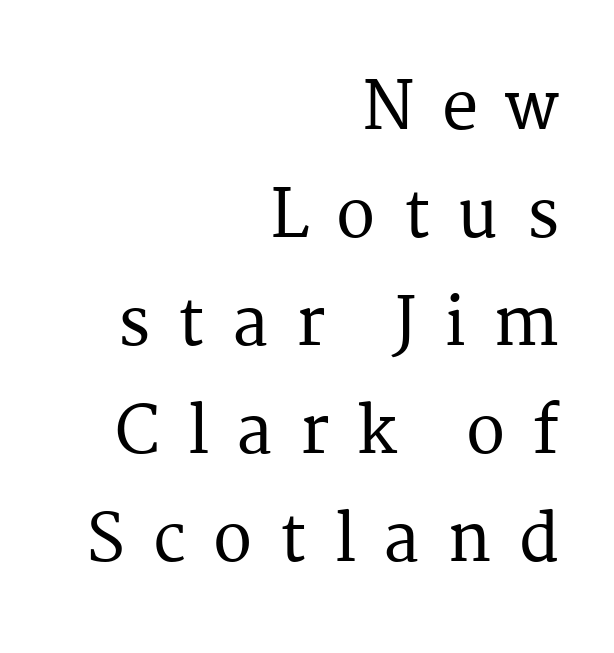
Tracking value appears strongly positive — letters spread wide. Unlike a clean sans, this face finishes its strokes with serifs. Horizontal bands of white between lines are of average thickness. Anything drawn beneath the words? Only blank space. The rendering uses natural spacing where letterforms have individual widths. Ascenders rise straight up at ninety degrees.
